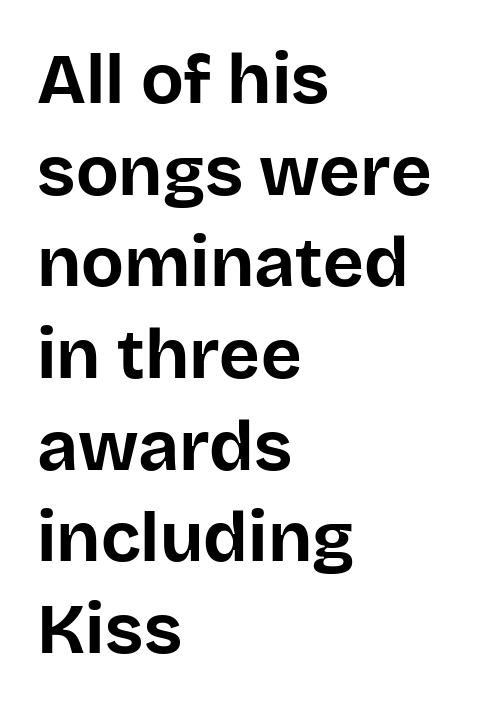
{"serif": "no", "italic": "no", "bold": "yes", "weight": "bold", "width": "normal", "stroke_contrast": "low", "x_height": "large", "monospaced": "no", "underline": "no", "align": "left", "line_spacing": "normal", "line_spacing_ratio": 1.31, "letter_spacing": "normal", "letter_spacing_em": 0.0, "glyph_px": 70}
